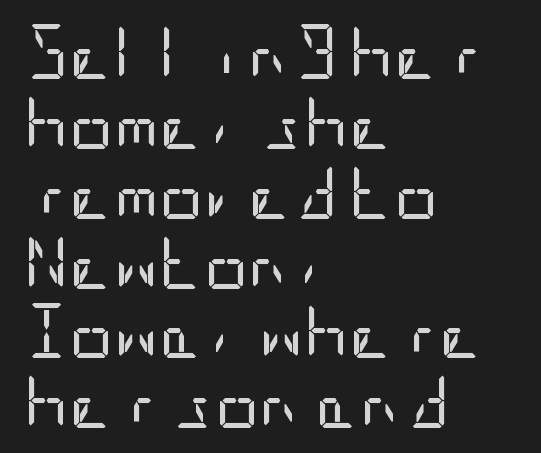
No heavy texture on the line: the type isn't bold. Descender tails drop into unmarked territory. Line beginnings align vertically; line endings do not. These lines were composed using upright roman letters. Nope, no serifs anywhere on these letters.
